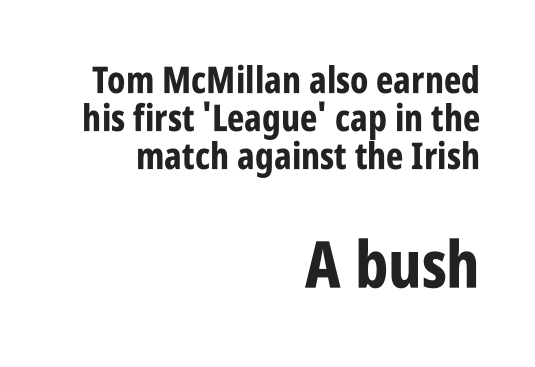
Q: Is the text bold? A: Yes.
Q: Is the text italic (slanted)? A: No, it is upright.
Q: Is the typeface a serif or a sans-serif typeface? A: Sans-serif.
Q: Is the text underlined? A: No.
Q: How is the paragraph aligned? A: Right-aligned.
Q: Is the spacing between letters normal or unusually wide? A: Normal.
Q: Is the spacing between lines tight, normal or loose? A: Tight.
Q: Which block of text is set in a larger size, the first (top) or the second (bottom)? A: The second (bottom) one.
Q: Width (condensed, normal, or wide)? A: Condensed.
Q: Stroke contrast? A: Low.
Q: x-height? A: Large.
Q: Monospaced? A: No.
